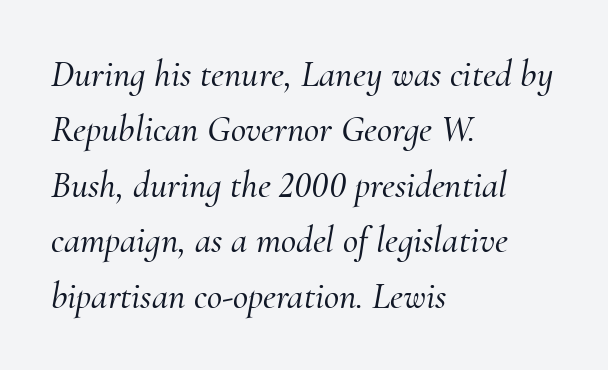
Q: Is the text italic (slanted)? A: Yes, it leans right by about 10 degrees.
Q: Is the typeface a serif or a sans-serif typeface? A: Serif.
Q: Is the text underlined? A: No.
Q: How is the paragraph aligned? A: Left-aligned.
Q: Is the spacing between letters normal or unusually wide? A: Normal.
Q: Is the spacing between lines tight, normal or loose? A: Normal.
Q: Width (condensed, normal, or wide)? A: Normal.
Q: Stroke contrast? A: Medium.
Q: x-height? A: Small.
Q: Monospaced? A: No.
